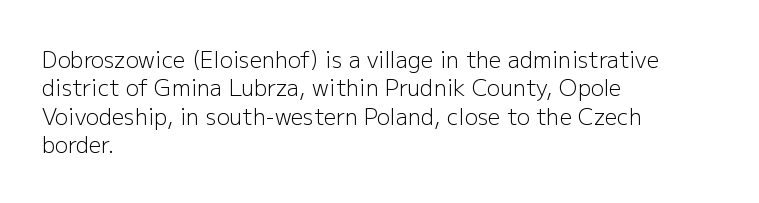
{"italic": "no", "bold": "no", "underline": "no", "align": "left", "line_spacing": "normal", "line_spacing_ratio": 1.29, "letter_spacing": "normal", "letter_spacing_em": 0.0, "glyph_px": 22}
